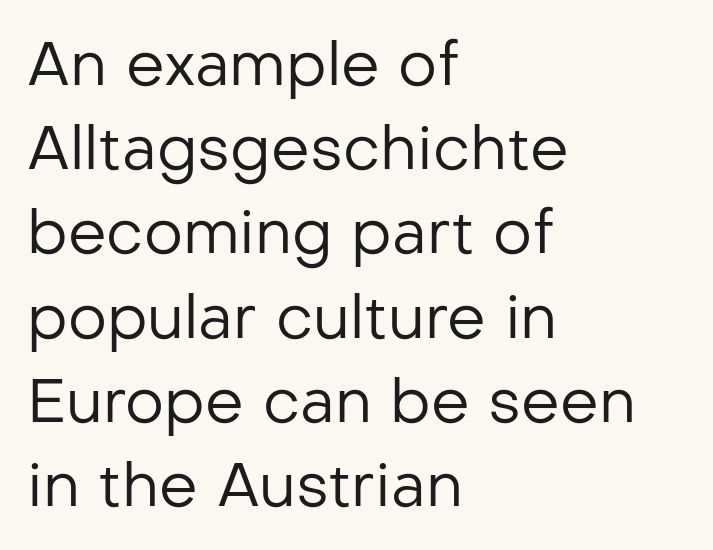
Posture: straight, roman, zero tilt. Is this a sans? Yes — the strokes have no serifs. The cut favours lightness, reaching ordinary text weight at its darkest. Underline: absent. Characters follow at the spacing the type designer built in. The line-height multiplier appears to be the usual default.
